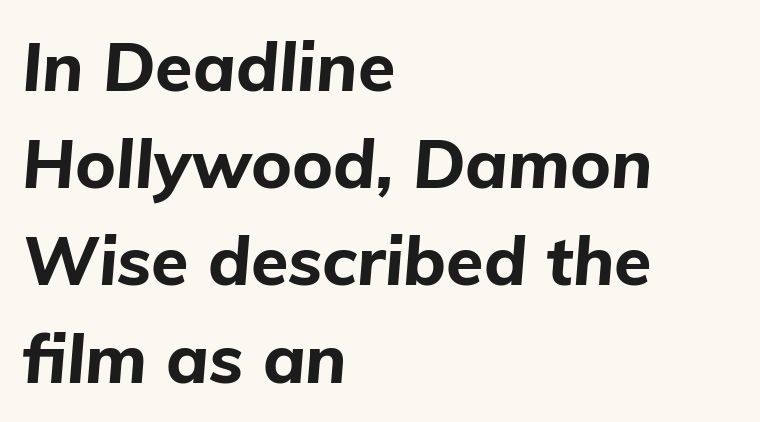
Q: Is the text bold? A: Yes.
Q: Is the text italic (slanted)? A: Yes, it leans right by about 5 degrees.
Q: Is the text underlined? A: No.
Q: How is the paragraph aligned? A: Left-aligned.
Q: Is the spacing between letters normal or unusually wide? A: Normal.
Q: Is the spacing between lines tight, normal or loose? A: Normal.
Q: Width (condensed, normal, or wide)? A: Normal.
Q: Stroke contrast? A: Low.
Q: x-height? A: Medium.
Q: Monospaced? A: No.
